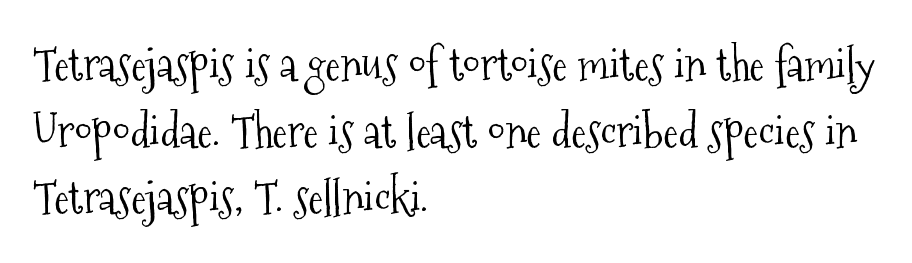
Evenly set lines give the paragraph a standard silhouette. Nobody touched the tracking dial on this one. Check the space under the baseline: it is left empty. Regarding serifs, this sample has them. Line starts are locked; line ends wander. Style check: upright.
